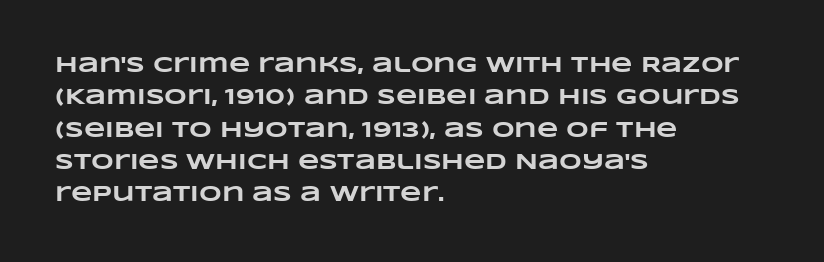
In CSS terms this would be text-align: left. Weight: bold. Tracking value appears to be zero — textbook default spacing. The passage shown stacks its lines at a standard gap.
